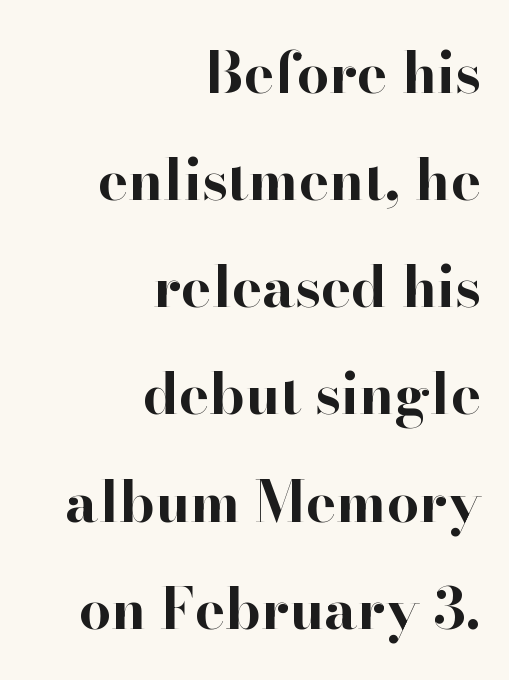
Q: Is the text bold? A: Yes.
Q: Is the text italic (slanted)? A: No, it is upright.
Q: Is the typeface a serif or a sans-serif typeface? A: Serif.
Q: Is the text underlined? A: No.
Q: How is the paragraph aligned? A: Right-aligned.
Q: Is the spacing between letters normal or unusually wide? A: Normal.
Q: Width (condensed, normal, or wide)? A: Normal.
Q: Stroke contrast? A: High.
Q: x-height? A: Small.
Q: Monospaced? A: No.
